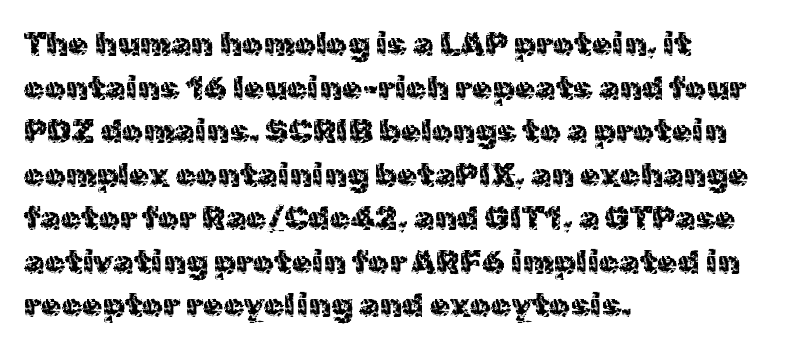
The image shows 33 px regular-weight sans-serif type, upright; set left-aligned, normal line spacing (1.32x), normal letter spacing, not underlined; a medium x-height.
